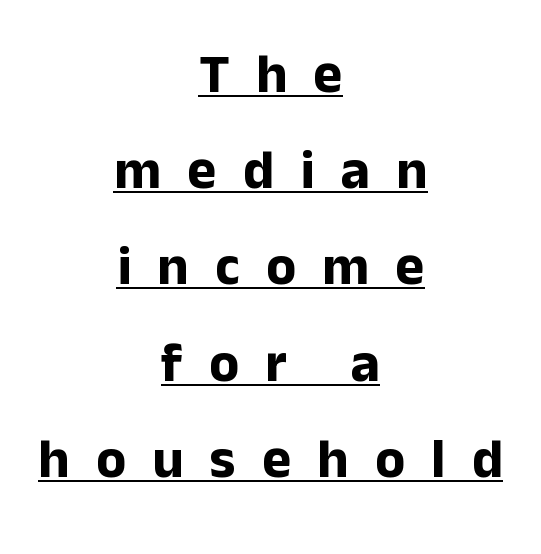
{"serif": "no", "italic": "no", "bold": "yes", "weight": "bold", "width": "normal", "stroke_contrast": "low", "x_height": "medium", "monospaced": "no", "underline": "yes", "align": "center", "line_spacing_ratio": 1.75, "letter_spacing": "wide", "letter_spacing_em": 0.48, "glyph_px": 55}
